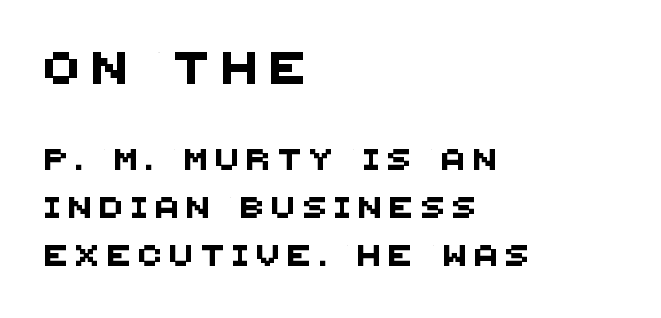
The image shows 32 px sans-serif type; set left-aligned, loose line spacing (2.29x), unusually wide letter spacing (+0.42 em), not underlined; the first (top) block is 1.52x larger; medium stroke contrast and a large x-height.
